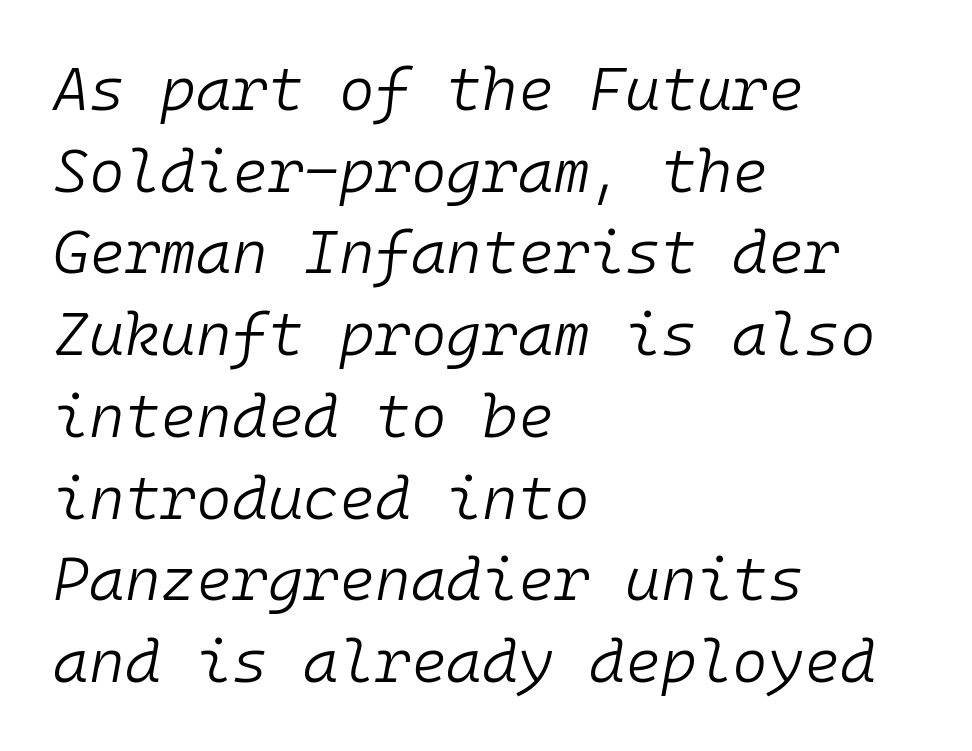
The image shows 61 px light type, italic (leaning right), monospaced; set left-aligned, normal line spacing (1.34x), normal letter spacing, not underlined; low stroke contrast and a medium x-height.
